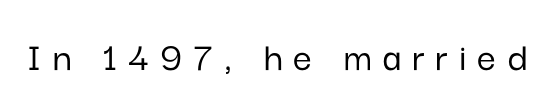
{"serif": "no", "italic": "no", "width": "normal", "stroke_contrast": "low", "x_height": "medium", "monospaced": "no", "underline": "no", "letter_spacing": "wide", "letter_spacing_em": 0.26, "glyph_px": 42}
